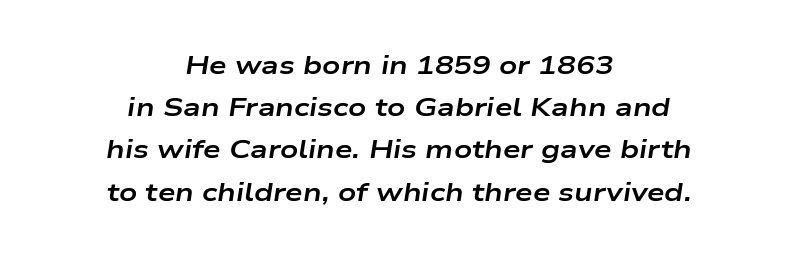
The line texture is even and compact thanks to regular tracking. Typeset on center — no edge is straight. Weight check: bold — yes, fully. Baseline-to-baseline distance is the conventional proportion of letter height. The gap between lines stays unmarked. You can tell it's italic because the verticals aren't actually vertical.
